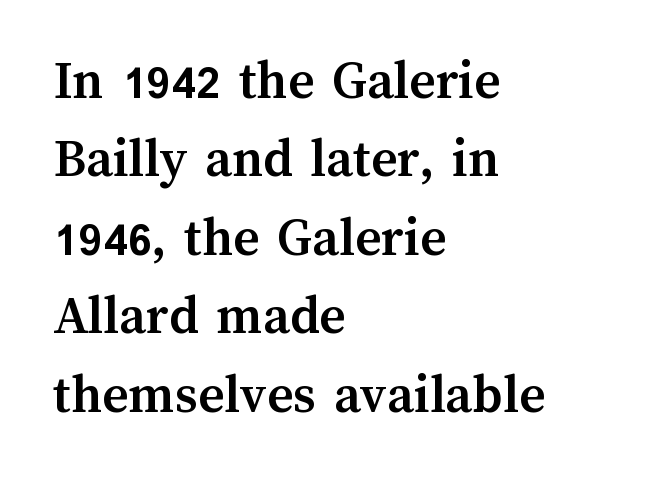
{"italic": "no", "bold": "yes", "weight": "semibold", "width": "normal", "stroke_contrast": "medium", "x_height": "medium", "monospaced": "no", "underline": "no", "align": "left", "line_spacing": "normal", "line_spacing_ratio": 1.4, "letter_spacing": "normal", "letter_spacing_em": 0.0, "glyph_px": 56}
